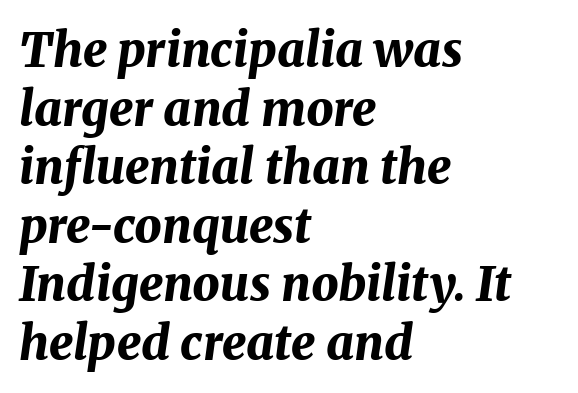
The image shows 48 px bold type, italic (leaning right); set left-aligned, line spacing 1.22x, normal letter spacing, not underlined; medium stroke contrast and a medium x-height.
